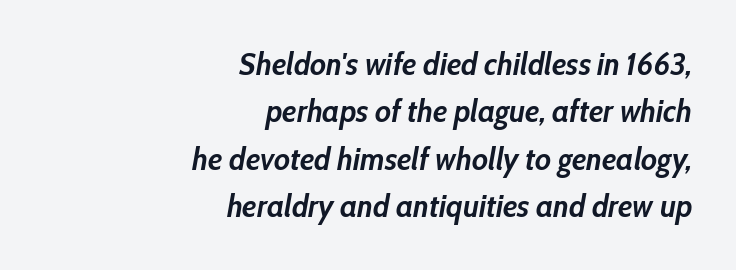
The image shows 32 px semibold, condensed type, italic (leaning right); set right-aligned, normal line spacing (1.48x), normal letter spacing, not underlined; low stroke contrast and a medium x-height.
